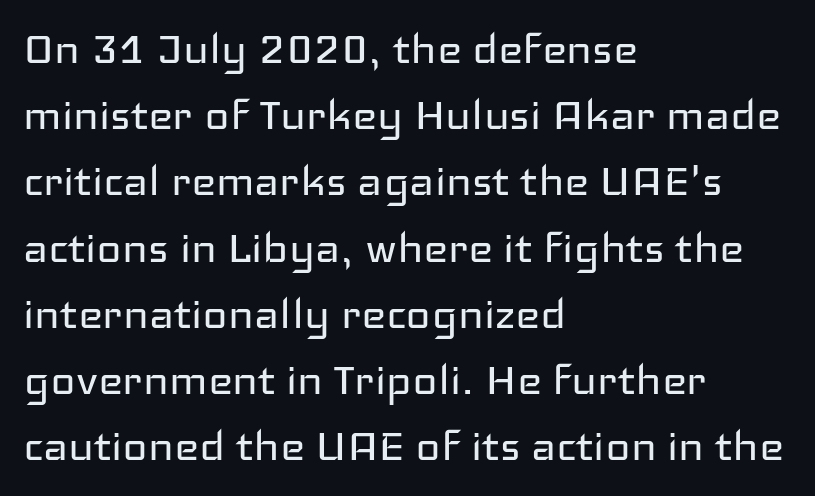
Q: Is the text bold? A: No.
Q: Is the text italic (slanted)? A: No, it is upright.
Q: Is the typeface a serif or a sans-serif typeface? A: Sans-serif.
Q: Is the text underlined? A: No.
Q: How is the paragraph aligned? A: Left-aligned.
Q: Is the spacing between letters normal or unusually wide? A: Normal.
Q: Is the spacing between lines tight, normal or loose? A: Normal.
Q: Width (condensed, normal, or wide)? A: Wide.
Q: Stroke contrast? A: Low.
Q: x-height? A: Medium.
Q: Monospaced? A: No.
